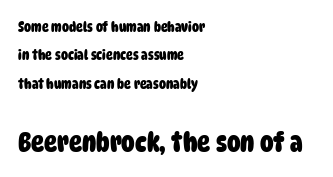
The image shows 27 px bold type; set left-aligned, loose line spacing (2.03x), normal letter spacing, not underlined; the second (bottom) block is 1.93x larger.
